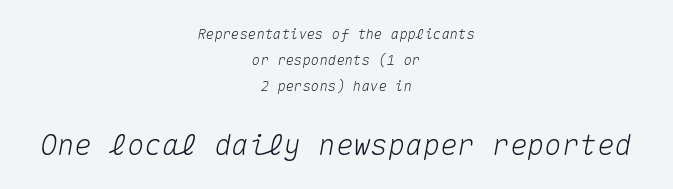
Q: Is the text italic (slanted)? A: Yes, it leans right by about 10 degrees.
Q: Is the text underlined? A: No.
Q: How is the paragraph aligned? A: Centered.
Q: Is the spacing between letters normal or unusually wide? A: Normal.
Q: Which block of text is set in a larger size, the first (top) or the second (bottom)? A: The second (bottom) one.
Q: Width (condensed, normal, or wide)? A: Normal.
Q: Stroke contrast? A: Medium.
Q: x-height? A: Medium.
Q: Monospaced? A: Yes.
